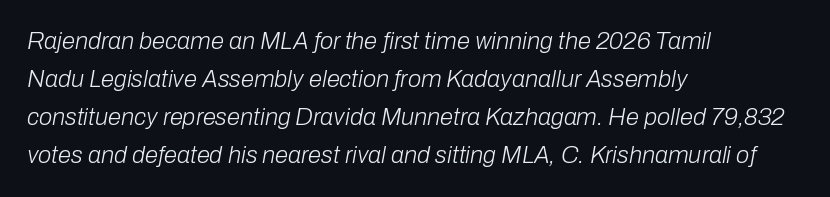
The face used here is rendered with its standard letterfit. Short and long lines alike share a common starting point at left. A typesetter would mark this as italic. The face looks like a standard text weight, possibly lighter. Underlining? Definitely not there. Interline gaps are of average width in this sample.
